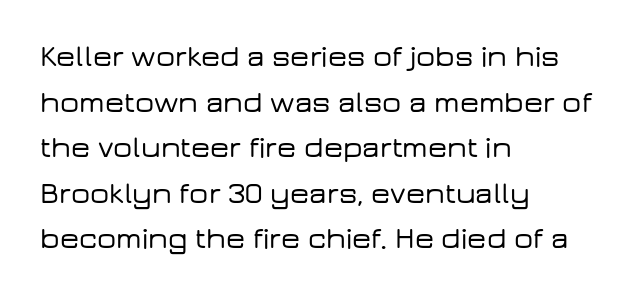
Compared with typical body copy, the letter spacing here is the same. A normal amount of white space separates one row of letters from the next. Check under the words: just untouched page. The typography opts for an upright posture over an oblique one. The passage shown is typed in a proportional face where columns would drift. Font category for this specimen: sans-serif.
